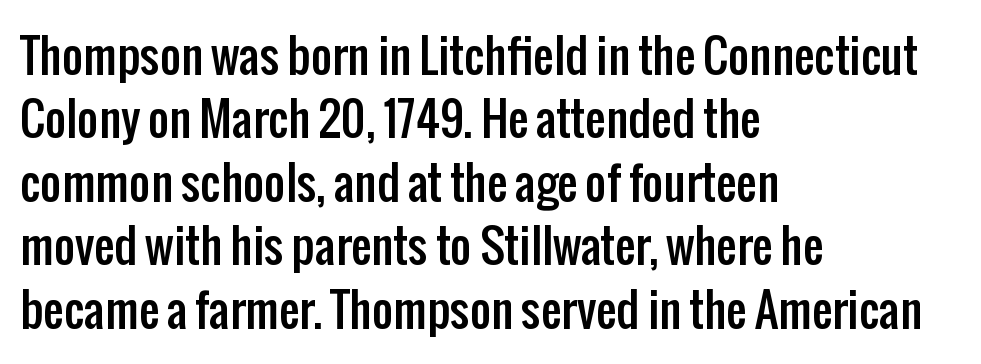
Q: Is the text italic (slanted)? A: No, it is upright.
Q: Is the typeface a serif or a sans-serif typeface? A: Sans-serif.
Q: Is the text underlined? A: No.
Q: How is the paragraph aligned? A: Left-aligned.
Q: Is the spacing between letters normal or unusually wide? A: Normal.
Q: Is the spacing between lines tight, normal or loose? A: Normal.
Q: Width (condensed, normal, or wide)? A: Condensed.
Q: Stroke contrast? A: Low.
Q: x-height? A: Medium.
Q: Monospaced? A: No.
